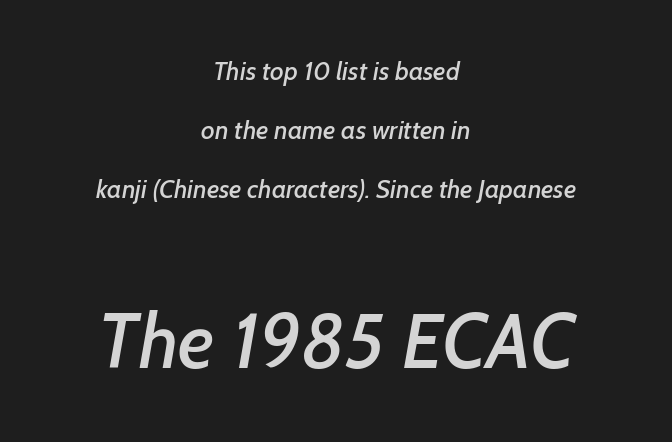
The lines are spread far apart with generous leading. Beneath every word, the page is bare. The later block is typeset at a bigger size than the earlier block. The compositor balanced each line on the midline.
